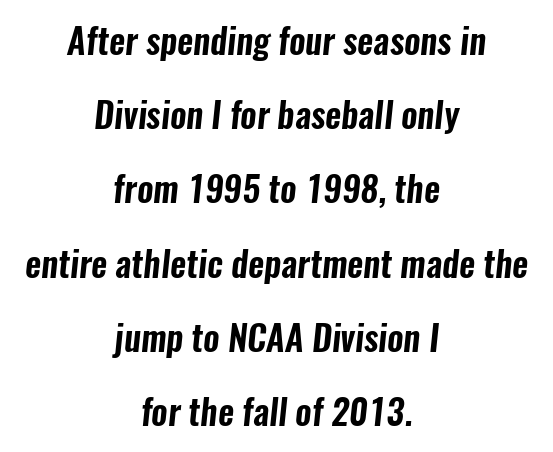
Q: Is the typeface a serif or a sans-serif typeface? A: Sans-serif.
Q: Is the text underlined? A: No.
Q: How is the paragraph aligned? A: Centered.
Q: Is the spacing between letters normal or unusually wide? A: Normal.
Q: Is the spacing between lines tight, normal or loose? A: Loose.
Q: Width (condensed, normal, or wide)? A: Condensed.
Q: Stroke contrast? A: Low.
Q: x-height? A: Medium.
Q: Monospaced? A: No.
